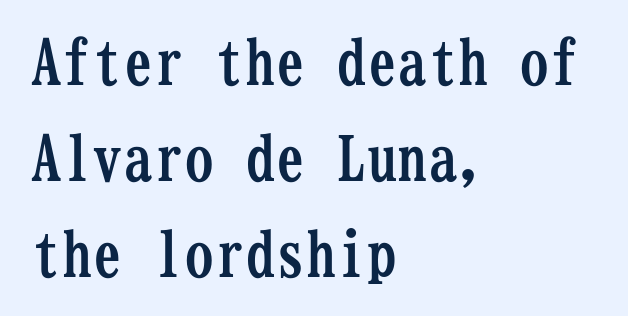
If you measured baseline to baseline, you'd find a middling distance. Every stem runs plumb, perpendicular to the baseline. Note the uniform advance width — an 'i' takes as much space as an 'm'. Thick stems and heavy bowls — unmistakably bold. Old-style or modern, the face here clearly has serifs.
